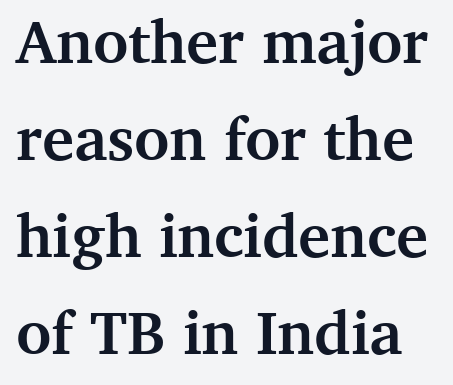
Bare-footed words on every line. Here the designer chose a conventional face with non-uniform glyph widths. Here the glyphs are tracked normally, forming tight word shapes. Stroke terminals: seriffed. In terms of leading, this rendering sits right in the middle. Every stem runs plumb, perpendicular to the baseline.
